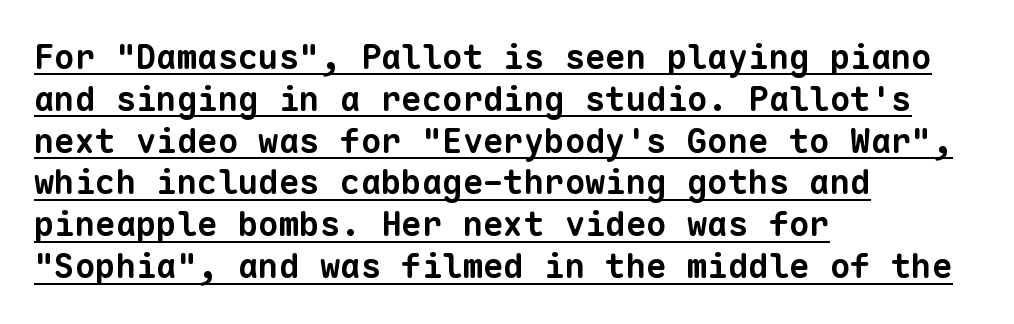
Q: Is the text bold? A: Yes.
Q: Is the typeface a serif or a sans-serif typeface? A: Sans-serif.
Q: Is the text underlined? A: Yes.
Q: How is the paragraph aligned? A: Left-aligned.
Q: Is the spacing between letters normal or unusually wide? A: Normal.
Q: Width (condensed, normal, or wide)? A: Normal.
Q: Stroke contrast? A: Low.
Q: x-height? A: Medium.
Q: Monospaced? A: Yes.
